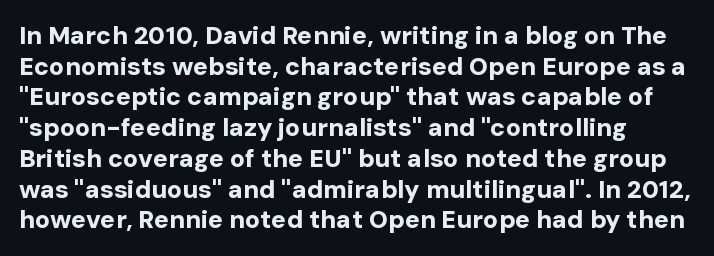
In CSS terms this would be text-align: left. Anything drawn beneath the words? Only blank space. Posture: upright roman. As a designer I'd log this as weight 700, bold.
